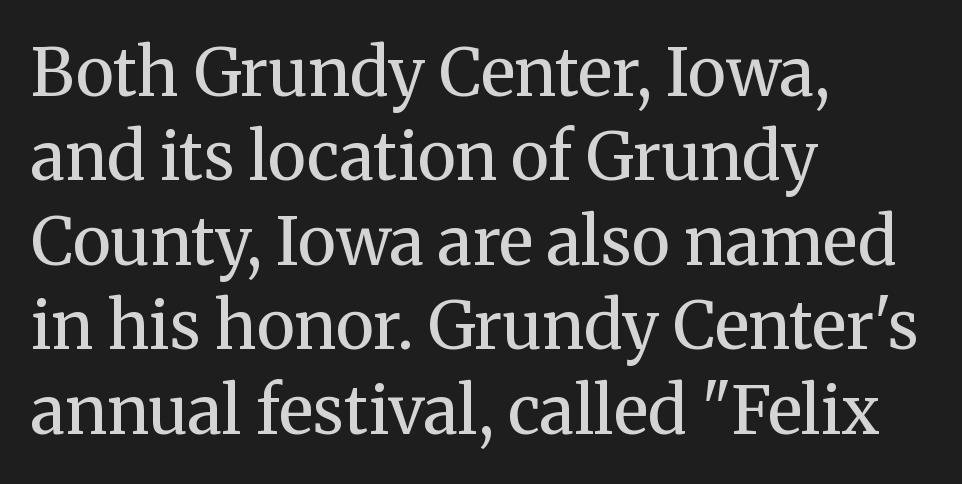
The image shows 66 px regular-weight serif type, upright; set left-aligned, normal line spacing (1.28x), normal letter spacing, not underlined; medium stroke contrast and a medium x-height.
